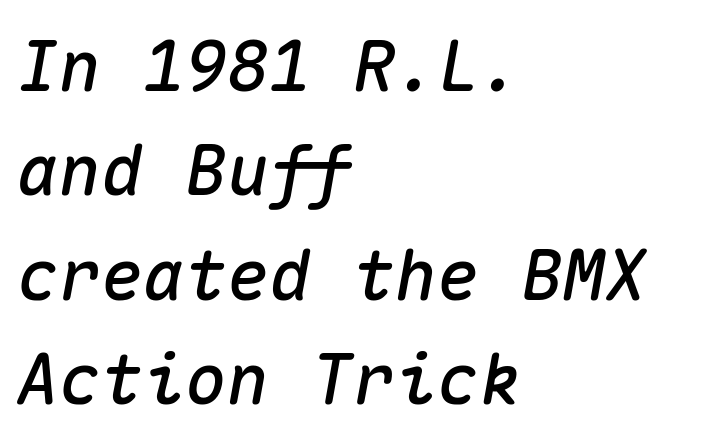
{"italic": "yes", "lean": "right", "slant_degrees": 10, "width": "normal", "stroke_contrast": "medium", "x_height": "medium", "monospaced": "yes", "underline": "no", "align": "left", "line_spacing": "normal", "line_spacing_ratio": 1.49, "letter_spacing": "normal", "letter_spacing_em": 0.0, "glyph_px": 70}
